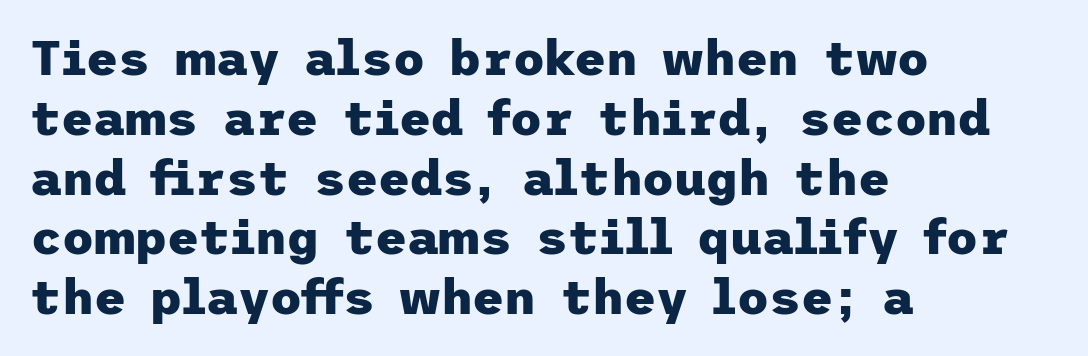
The image shows 49 px heavy sans-serif type, upright; set left-aligned, line spacing 1.22x, normal letter spacing, not underlined; low stroke contrast and a medium x-height.
